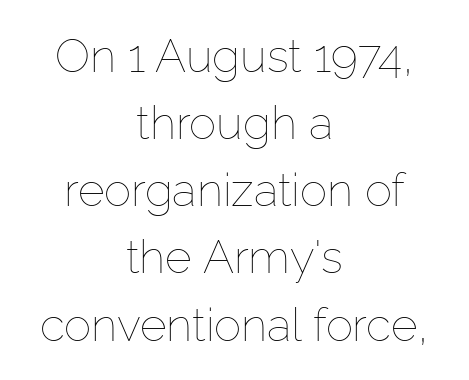
{"italic": "no", "bold": "no", "weight": "thin", "width": "normal", "stroke_contrast": "low", "x_height": "medium", "monospaced": "no", "underline": "no", "align": "center", "line_spacing": "normal", "line_spacing_ratio": 1.46, "letter_spacing": "normal", "letter_spacing_em": 0.0, "glyph_px": 46}
